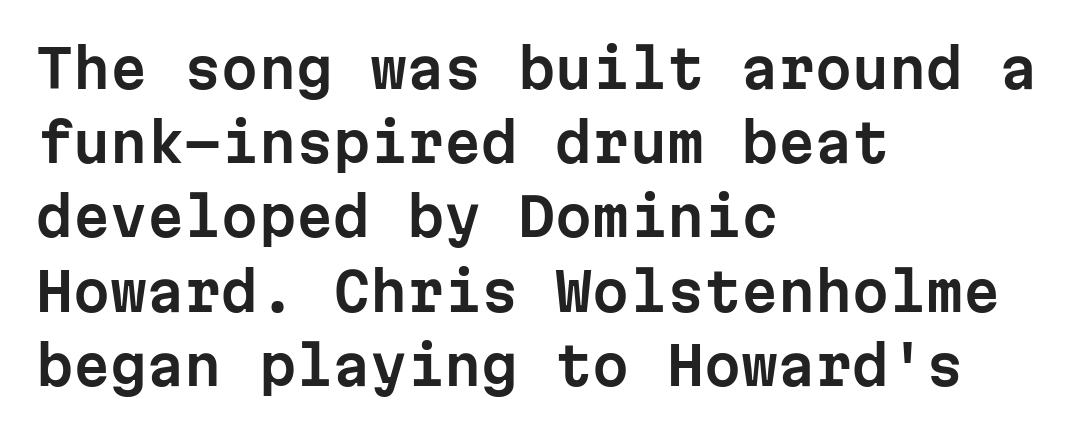
The image shows 53 px sans-serif type, upright, monospaced; set left-aligned, normal line spacing (1.4x), normal letter spacing, not underlined; low stroke contrast and a medium x-height.
